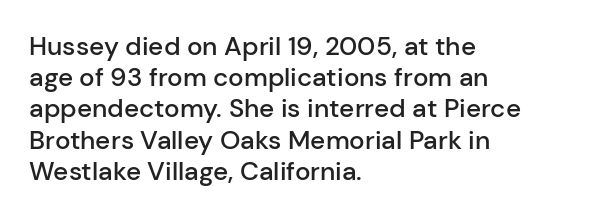
{"italic": "no", "bold": "semi", "underline": "no", "align": "left", "line_spacing_ratio": 1.2, "letter_spacing": "normal", "letter_spacing_em": 0.0, "glyph_px": 26}
